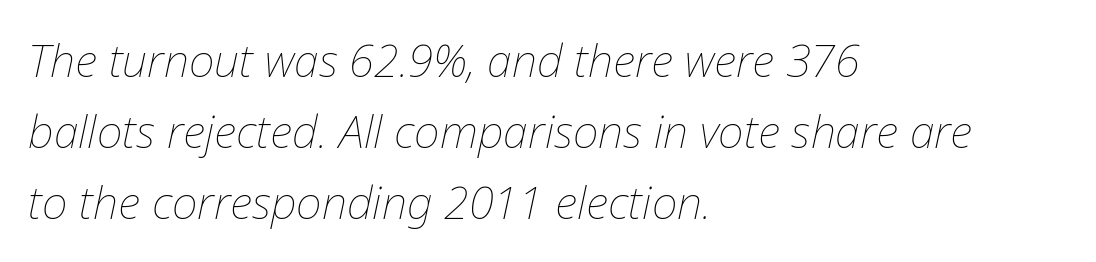
Q: Is the text bold? A: No.
Q: Is the text italic (slanted)? A: Yes, it leans right by about 12 degrees.
Q: Is the text underlined? A: No.
Q: How is the paragraph aligned? A: Left-aligned.
Q: Is the spacing between letters normal or unusually wide? A: Normal.
Q: Is the spacing between lines tight, normal or loose? A: Normal.
Q: Width (condensed, normal, or wide)? A: Normal.
Q: Stroke contrast? A: Low.
Q: x-height? A: Medium.
Q: Monospaced? A: No.
